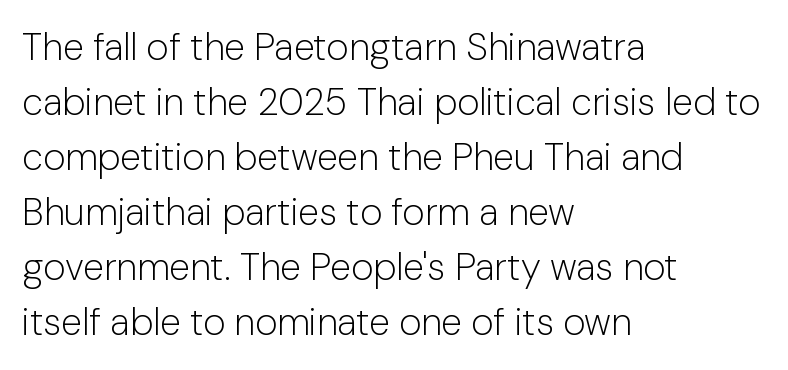
Q: Is the text bold? A: No.
Q: Is the text italic (slanted)? A: No, it is upright.
Q: Is the typeface a serif or a sans-serif typeface? A: Sans-serif.
Q: Is the text underlined? A: No.
Q: How is the paragraph aligned? A: Left-aligned.
Q: Is the spacing between letters normal or unusually wide? A: Normal.
Q: Is the spacing between lines tight, normal or loose? A: Normal.
Q: Width (condensed, normal, or wide)? A: Normal.
Q: Stroke contrast? A: Low.
Q: x-height? A: Medium.
Q: Monospaced? A: No.
